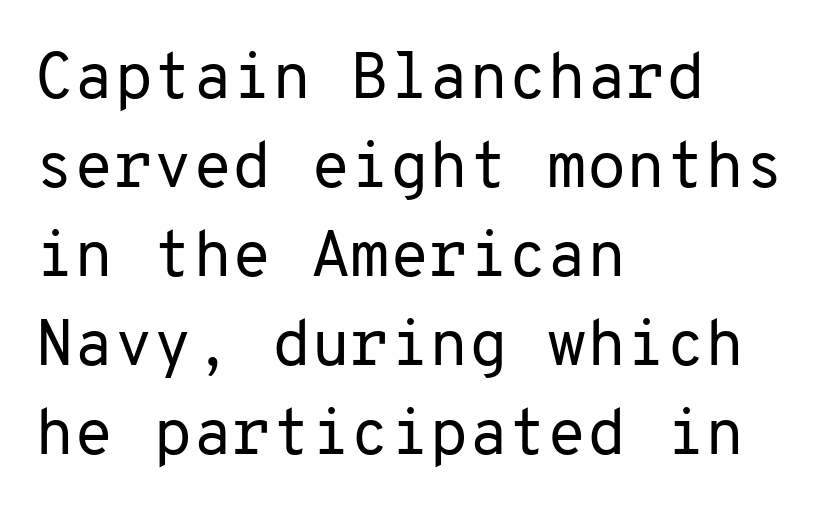
{"serif": "no", "italic": "no", "bold": "no", "weight": "regular", "width": "normal", "stroke_contrast": "low", "x_height": "medium", "monospaced": "yes", "underline": "no", "align": "left", "line_spacing": "normal", "line_spacing_ratio": 1.39, "letter_spacing": "normal", "letter_spacing_em": 0.0, "glyph_px": 64}
